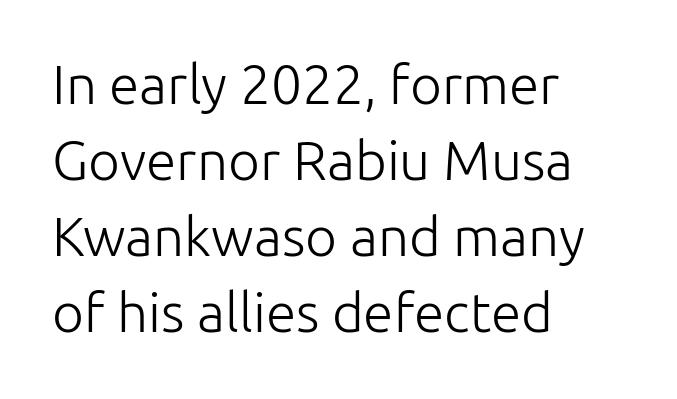
Vertical stems look standard width or narrower in stroke. Compared with typical body copy, the letter spacing here is the same. Has an underline been added? It has not. Casual observation: everything's shoved over to the left. Think of a printed novel: that variable character pitch is what you see here. In terms of leading, this rendering sits right in the middle.
